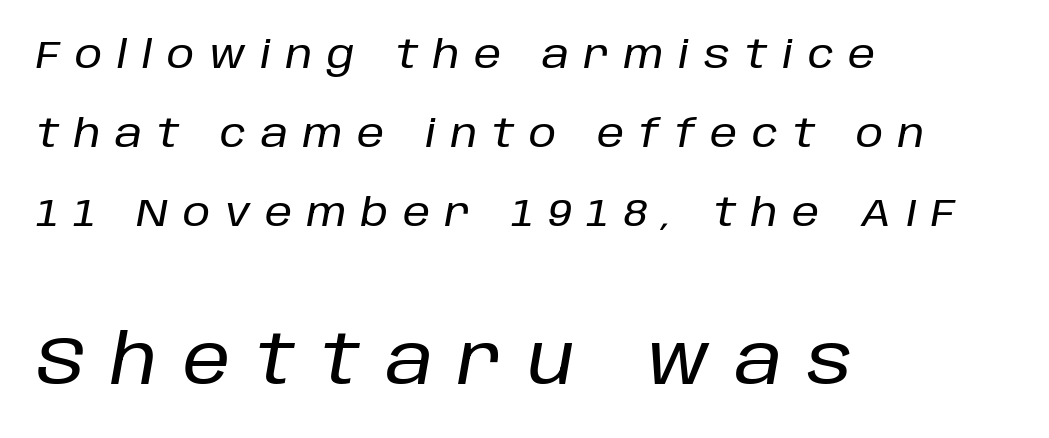
The image shows 68 px text type, italic (leaning right); set left-aligned, loose line spacing (2.03x), unusually wide letter spacing (+0.38 em), not underlined; the second (bottom) block is 1.74x larger; low stroke contrast and a large x-height.
